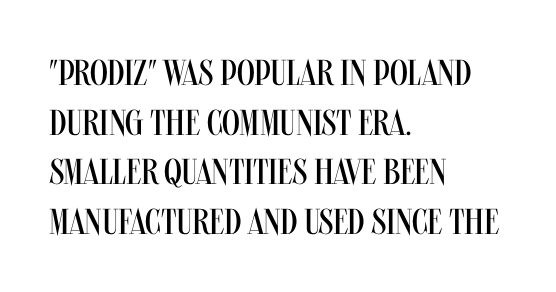
Q: Is the text bold? A: No.
Q: Is the text italic (slanted)? A: No, it is upright.
Q: Is the typeface a serif or a sans-serif typeface? A: Sans-serif.
Q: Is the text underlined? A: No.
Q: How is the paragraph aligned? A: Left-aligned.
Q: Is the spacing between letters normal or unusually wide? A: Normal.
Q: Is the spacing between lines tight, normal or loose? A: Normal.
Q: Width (condensed, normal, or wide)? A: Condensed.
Q: Stroke contrast? A: Medium.
Q: x-height? A: Large.
Q: Monospaced? A: No.
